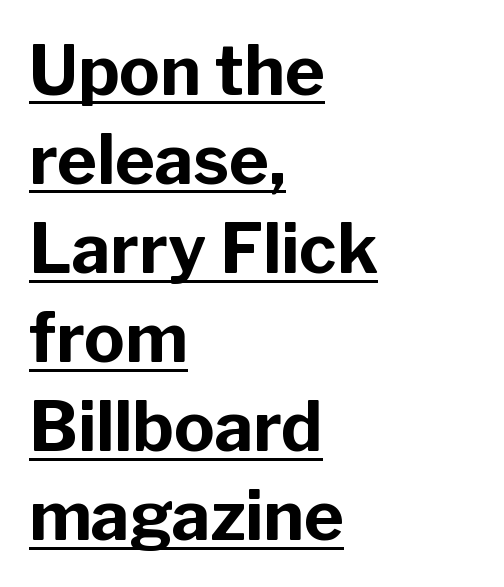
{"serif": "no", "italic": "no", "bold": "yes", "weight": "bold", "width": "normal", "stroke_contrast": "low", "x_height": "medium", "monospaced": "no", "underline": "yes", "align": "left", "line_spacing": "normal", "line_spacing_ratio": 1.31, "letter_spacing": "normal", "letter_spacing_em": 0.0, "glyph_px": 68}
